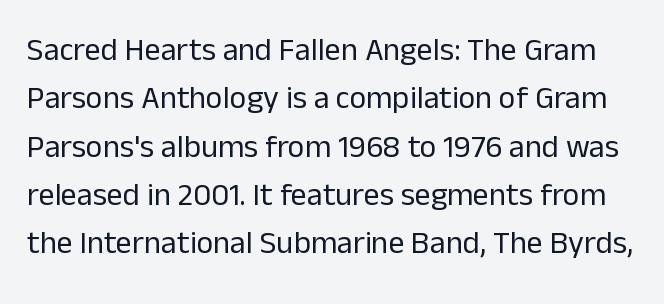
The image shows 32 px regular-weight sans-serif type, upright; set normal line spacing (1.51x), normal letter spacing, not underlined; low stroke contrast and a medium x-height.
